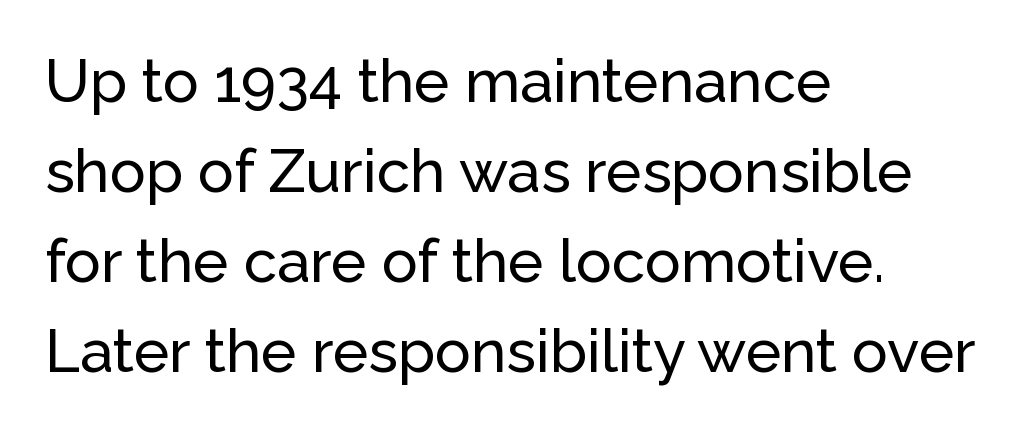
You could call the tracking neutral — neither tight nor loose. If you measured baseline to baseline, you'd find a middling distance. Check where the strokes stop: nothing finishes them off — pure sans. These lines are rendered in a variable-pitch font. Notice how the passage keeps a crisp vertical edge on the left only. The area under the type is left untouched.
